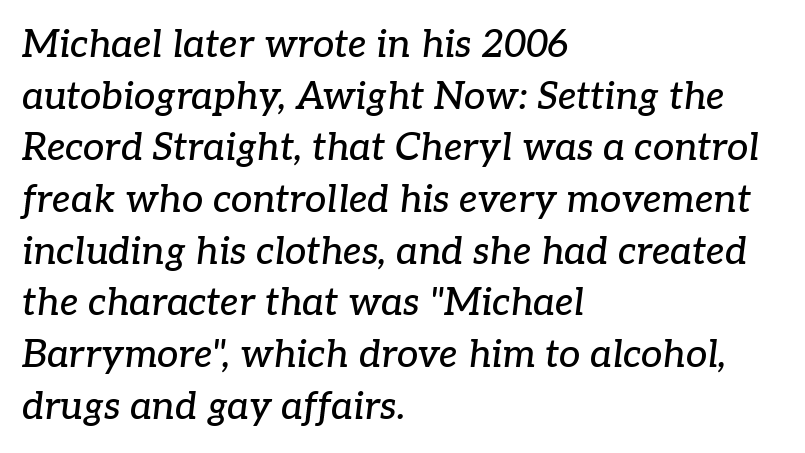
The image shows 38 px serif type, italic (leaning right); set left-aligned, normal line spacing (1.36x), normal letter spacing, not underlined; low stroke contrast and a medium x-height.
